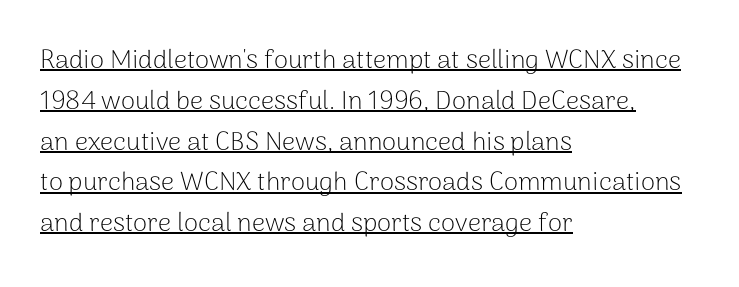
{"italic": "no", "bold": "no", "underline": "yes", "align": "left", "line_spacing": "normal", "line_spacing_ratio": 1.57, "letter_spacing": "normal", "letter_spacing_em": 0.0, "glyph_px": 26}
